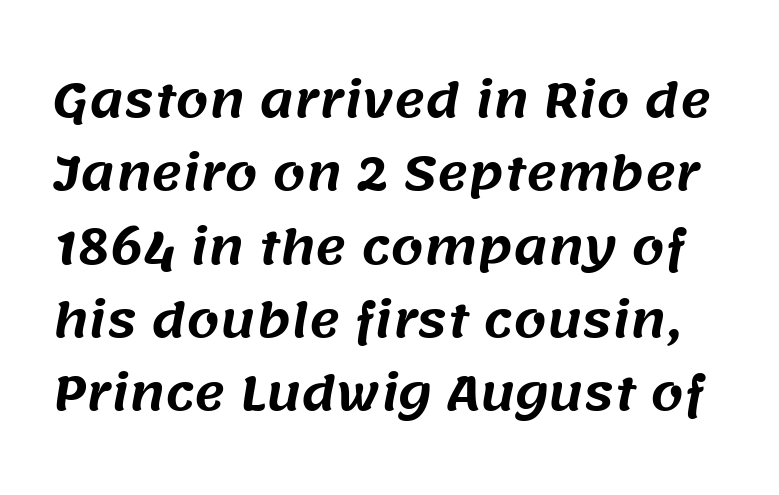
{"serif": "no", "width": "normal", "stroke_contrast": "medium", "x_height": "large", "monospaced": "no", "underline": "no", "line_spacing": "normal", "line_spacing_ratio": 1.56, "letter_spacing": "normal", "letter_spacing_em": 0.0, "glyph_px": 47}
